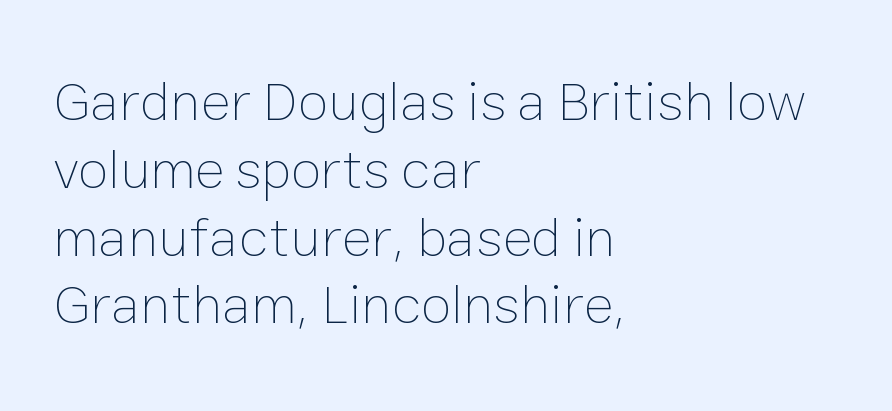
{"italic": "no", "bold": "no", "weight": "thin", "width": "normal", "stroke_contrast": "low", "x_height": "medium", "monospaced": "no", "underline": "no", "align": "left", "line_spacing_ratio": 1.21, "letter_spacing": "normal", "letter_spacing_em": 0.0, "glyph_px": 56}
